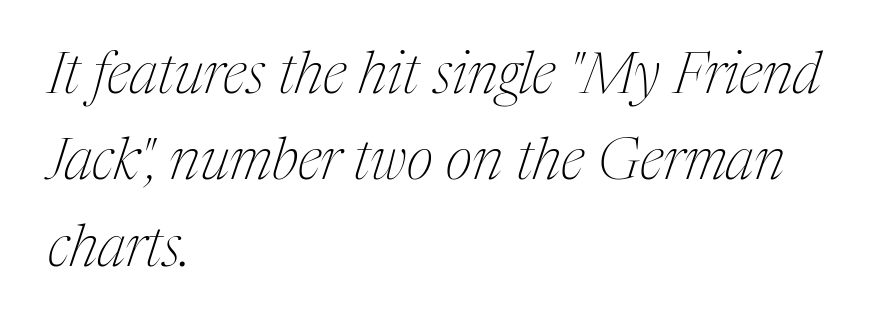
{"serif": "yes", "italic": "yes", "lean": "right", "slant_degrees": 17, "bold": "no", "weight": "thin", "width": "condensed", "stroke_contrast": "medium", "x_height": "medium", "monospaced": "no", "underline": "no", "align": "left", "line_spacing": "normal", "line_spacing_ratio": 1.49, "letter_spacing": "normal", "letter_spacing_em": 0.0, "glyph_px": 58}
